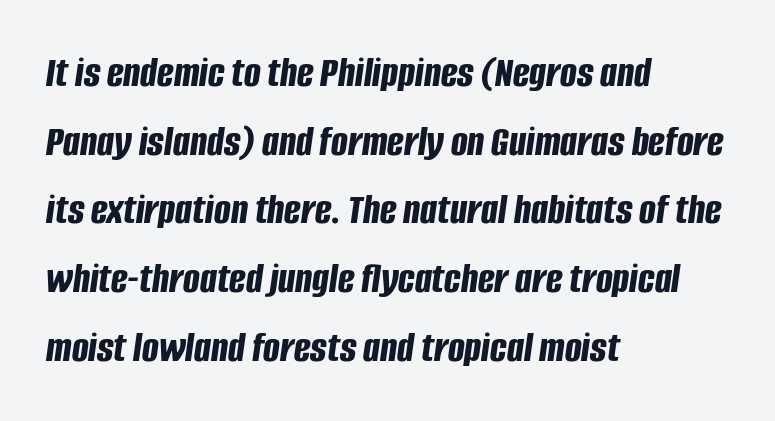
Q: Is the text bold? A: Yes.
Q: Is the text italic (slanted)? A: Yes, it leans right by about 8 degrees.
Q: Is the text underlined? A: No.
Q: How is the paragraph aligned? A: Left-aligned.
Q: Is the spacing between letters normal or unusually wide? A: Normal.
Q: Is the spacing between lines tight, normal or loose? A: Normal.
Q: Width (condensed, normal, or wide)? A: Condensed.
Q: Stroke contrast? A: Low.
Q: x-height? A: Large.
Q: Monospaced? A: No.
